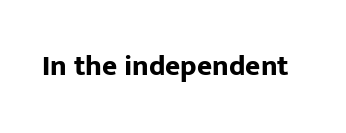
The image shows 29 px bold sans-serif type, upright; set normal letter spacing, not underlined; low stroke contrast and a medium x-height.
